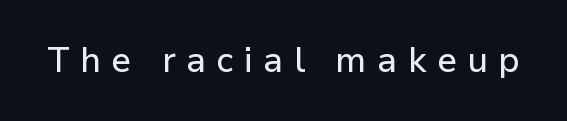
{"serif": "no", "italic": "no", "width": "normal", "stroke_contrast": "low", "x_height": "medium", "monospaced": "no", "underline": "no", "letter_spacing": "wide", "letter_spacing_em": 0.3, "glyph_px": 35}
